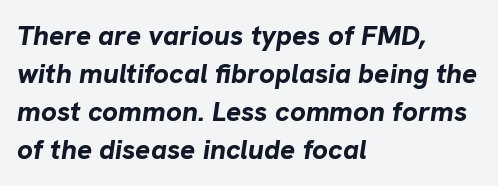
{"italic": "yes", "lean": "right", "slant_degrees": 8, "bold": "yes", "weight": "bold", "width": "normal", "stroke_contrast": "low", "x_height": "medium", "monospaced": "no", "underline": "no", "align": "left", "line_spacing": "normal", "line_spacing_ratio": 1.36, "letter_spacing": "normal", "letter_spacing_em": 0.0, "glyph_px": 28}
